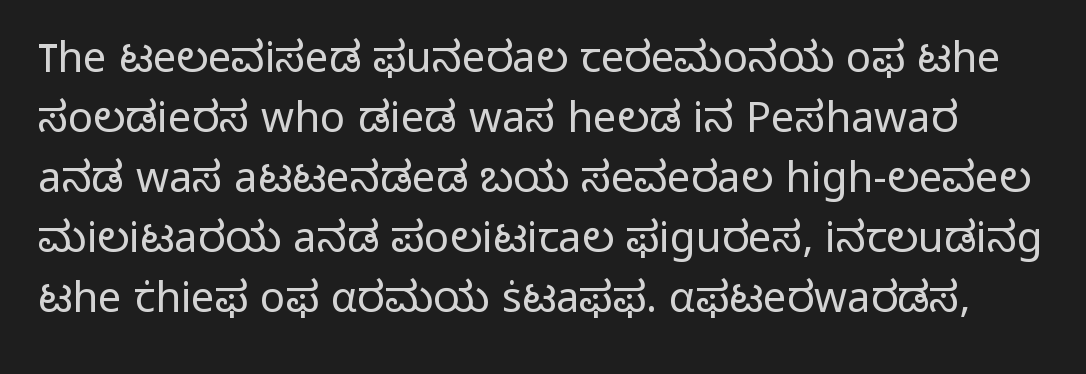
{"serif": "no", "italic": "no", "bold": "no", "weight": "light", "width": "normal", "stroke_contrast": "low", "x_height": "medium", "monospaced": "no", "underline": "no", "line_spacing": "normal", "line_spacing_ratio": 1.43, "letter_spacing": "normal", "letter_spacing_em": 0.0, "glyph_px": 42}
